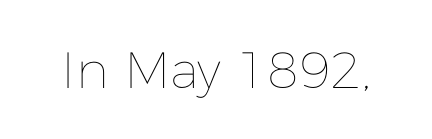
The image shows 51 px thin type, upright; set normal letter spacing, not underlined; low stroke contrast and a medium x-height.
